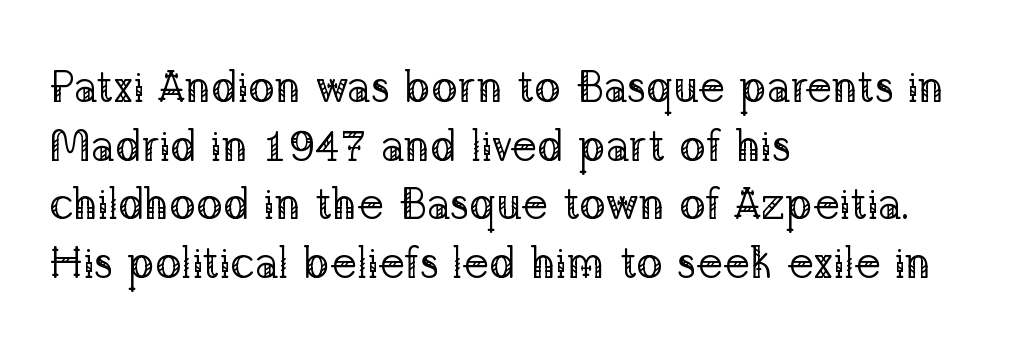
The image shows 44 px regular-weight serif type, upright; set left-aligned, normal line spacing (1.33x), normal letter spacing, not underlined; low stroke contrast and a medium x-height.
